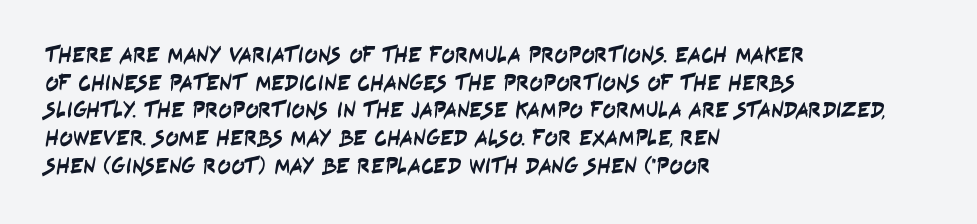
The baseline area is clear. This block has exactly the height ordinary leading produces. Letter spacing: default. The lines are quadded left.
